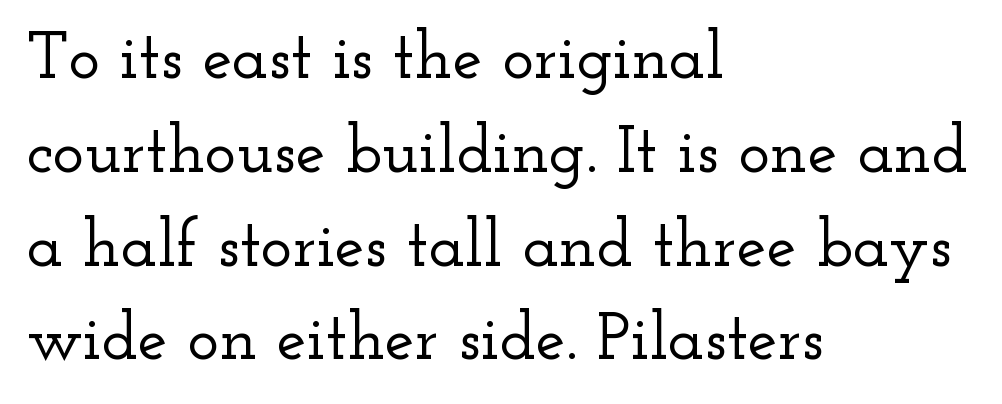
Q: Is the text italic (slanted)? A: No, it is upright.
Q: Is the typeface a serif or a sans-serif typeface? A: Serif.
Q: Is the text underlined? A: No.
Q: How is the paragraph aligned? A: Left-aligned.
Q: Is the spacing between letters normal or unusually wide? A: Normal.
Q: Is the spacing between lines tight, normal or loose? A: Normal.
Q: Width (condensed, normal, or wide)? A: Wide.
Q: Stroke contrast? A: Low.
Q: x-height? A: Small.
Q: Monospaced? A: No.
